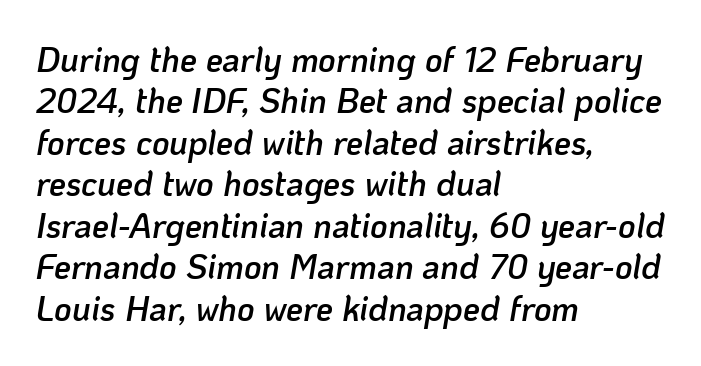
As a designer I'd log this as weight 600, semibold. The rendering keeps characters at their native spacing. When letters slant like this, we call the style italic. The lines are quadded left. Each row of text sits above clean, open space. Think of a printed novel: that variable character pitch is what you see here.
